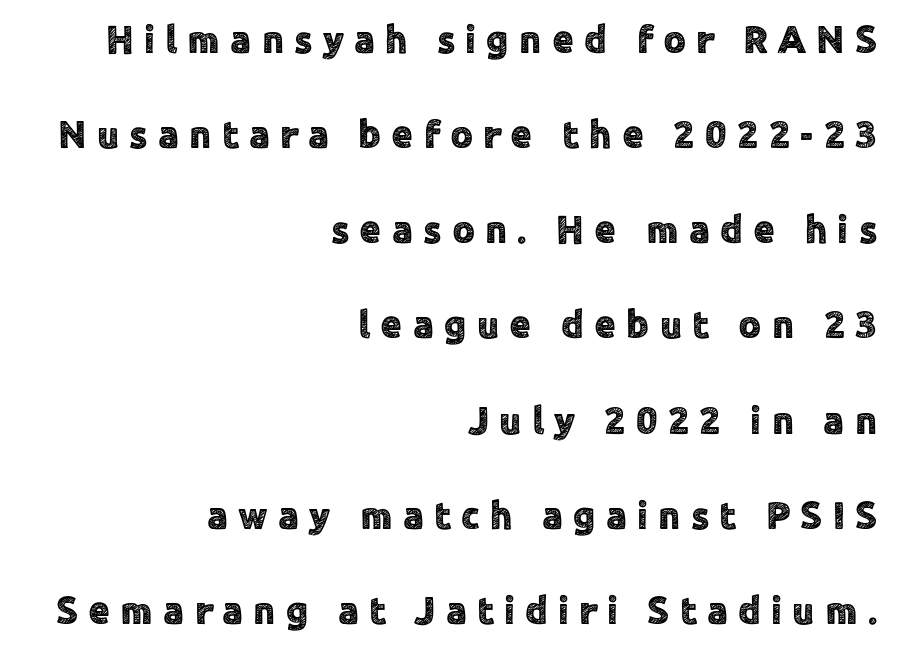
Where is the straight margin? On the right. The tracking jumps out immediately: characters are airy and widely separated. Italic? Not at all — the glyphs are vertical. In terms of leading, this rendering errs on the spacious side.
